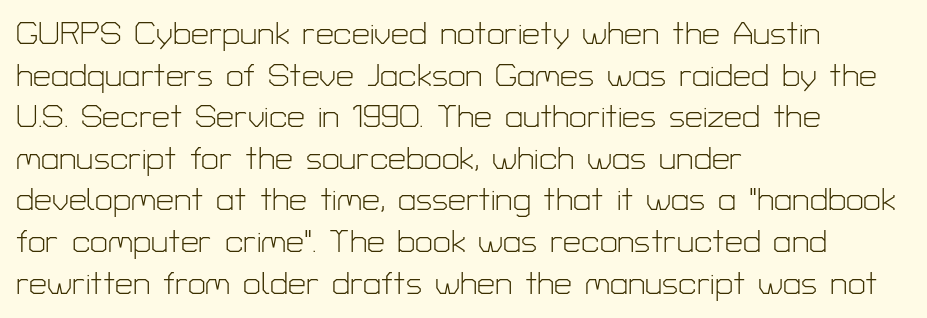
The image shows 32 px light sans-serif type, upright; set left-aligned, normal line spacing (1.3x), normal letter spacing, not underlined; low stroke contrast and a medium x-height.
